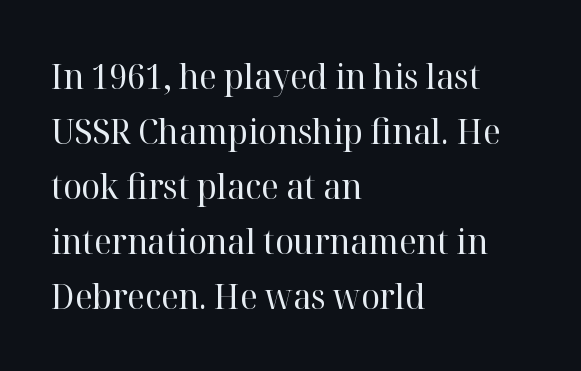
Check the space under the baseline: it is left empty. The characters display serif detailing at their extremities. Character widths vary here, with narrow letters taking less room than wide ones. A quiet, ordinary-to-light weight characterises the typeface. Caption: multi-line text, flush left, ragged right.
